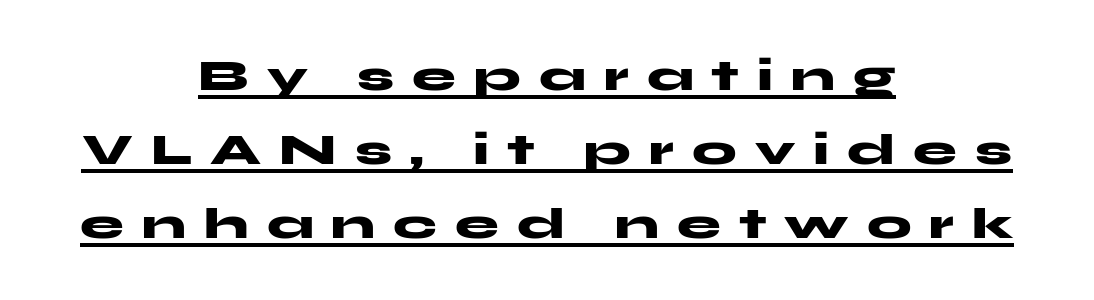
This is sans-serif lettering, the kind often seen on screens and signage. Observe the wide spacing: letters keep a clear distance from each other. Somebody hit Ctrl+U on this one — the words are underlined. Compared with a flush-left layout, this one balances lines on the center instead. Vertically, the passage feels balanced, rows spaced as you'd expect. Does the weight exceed regular? Yes, all the way to bold.
